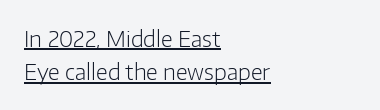
Q: Is the text bold? A: No.
Q: Is the text italic (slanted)? A: No, it is upright.
Q: Is the text underlined? A: Yes.
Q: How is the paragraph aligned? A: Left-aligned.
Q: Is the spacing between letters normal or unusually wide? A: Normal.
Q: Is the spacing between lines tight, normal or loose? A: Normal.
